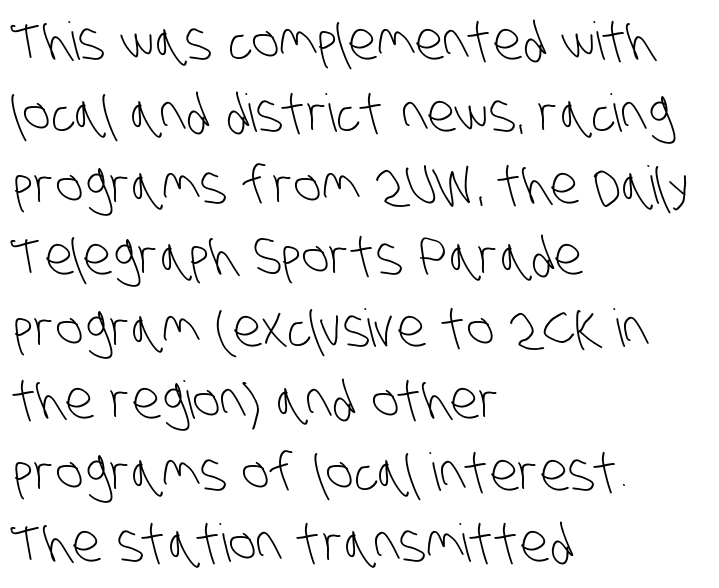
The image shows 52 px light, condensed sans-serif type; set left-aligned, normal line spacing (1.38x), normal letter spacing, not underlined; low stroke contrast and a large x-height.
